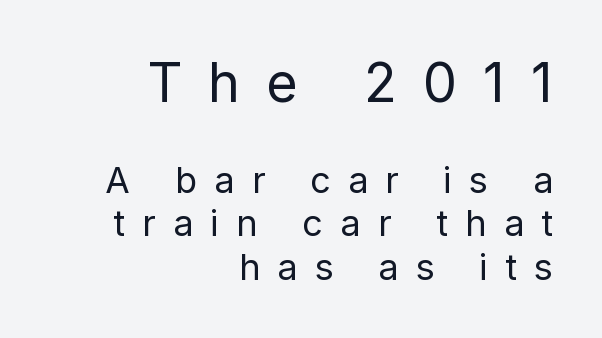
The face looks like a standard text weight, possibly lighter. These lines are set flush right with a ragged left edge. Which of the two is more prominent by size? The first, at the top. The rendering inserts visible extra space after every character. Proportional: the letters do not fall into vertical columns. Stroke terminals: plain, sans-serif.
